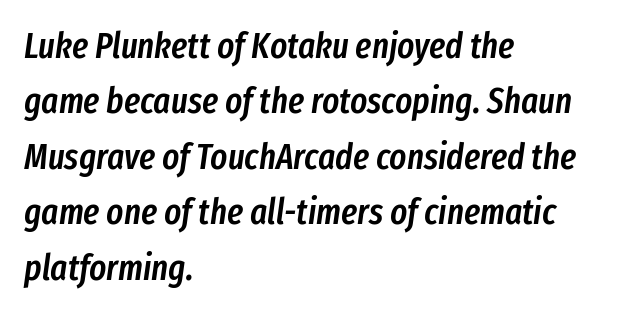
Q: Is the text bold? A: Semi-bold.
Q: Is the text italic (slanted)? A: Yes, it leans right by about 8 degrees.
Q: Is the text underlined? A: No.
Q: How is the paragraph aligned? A: Left-aligned.
Q: Is the spacing between letters normal or unusually wide? A: Normal.
Q: Is the spacing between lines tight, normal or loose? A: Normal.
Q: Width (condensed, normal, or wide)? A: Condensed.
Q: Stroke contrast? A: Low.
Q: x-height? A: Medium.
Q: Monospaced? A: No.
